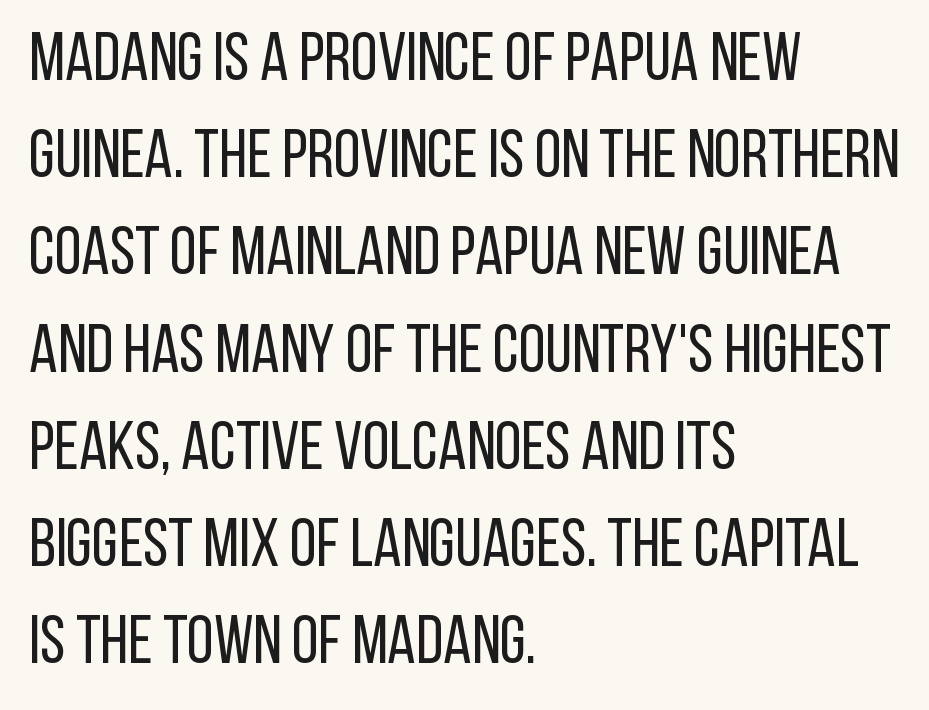
The image shows 68 px regular-weight, condensed sans-serif type, upright; set left-aligned, normal line spacing (1.43x), normal letter spacing, not underlined; low stroke contrast and a large x-height.
